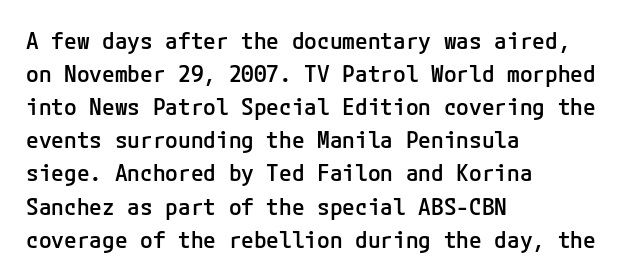
{"italic": "no", "bold": "semi", "underline": "no", "align": "left", "line_spacing": "normal", "line_spacing_ratio": 1.44, "letter_spacing": "normal", "letter_spacing_em": 0.0, "glyph_px": 23}
